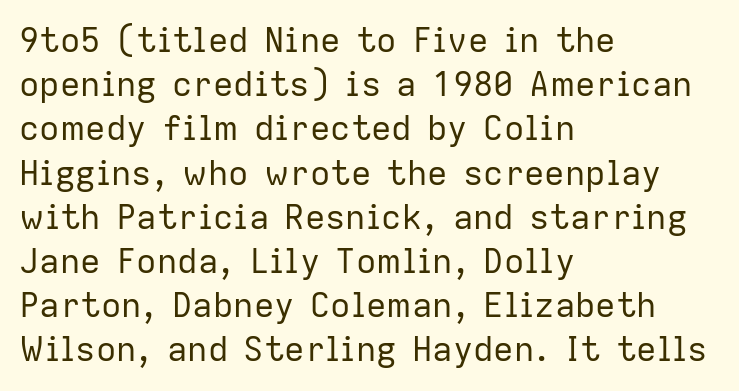
Q: Is the text bold? A: No.
Q: Is the text italic (slanted)? A: No, it is upright.
Q: Is the typeface a serif or a sans-serif typeface? A: Sans-serif.
Q: Is the text underlined? A: No.
Q: How is the paragraph aligned? A: Left-aligned.
Q: Is the spacing between letters normal or unusually wide? A: Normal.
Q: Is the spacing between lines tight, normal or loose? A: Normal.
Q: Width (condensed, normal, or wide)? A: Normal.
Q: Stroke contrast? A: Low.
Q: x-height? A: Medium.
Q: Monospaced? A: No.
